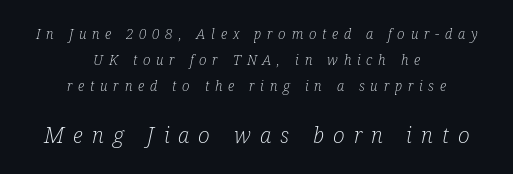
Q: Is the text bold? A: No.
Q: Is the text italic (slanted)? A: Yes, it leans right by about 12 degrees.
Q: Is the text underlined? A: No.
Q: How is the paragraph aligned? A: Centered.
Q: Is the spacing between letters normal or unusually wide? A: Unusually wide.
Q: Which block of text is set in a larger size, the first (top) or the second (bottom)? A: The second (bottom) one.
